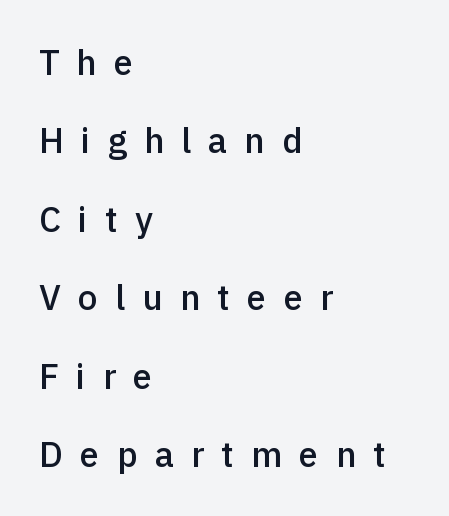
Q: Is the text bold? A: Semi-bold.
Q: Is the text italic (slanted)? A: No, it is upright.
Q: Is the typeface a serif or a sans-serif typeface? A: Sans-serif.
Q: Is the text underlined? A: No.
Q: How is the paragraph aligned? A: Left-aligned.
Q: Is the spacing between letters normal or unusually wide? A: Unusually wide.
Q: Is the spacing between lines tight, normal or loose? A: Loose.
Q: Width (condensed, normal, or wide)? A: Normal.
Q: x-height? A: Medium.
Q: Monospaced? A: No.
